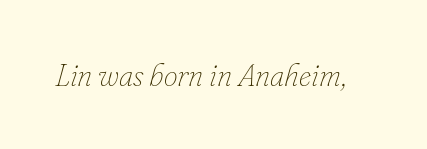
Q: Is the text bold? A: No.
Q: Is the text italic (slanted)? A: Yes, it leans right by about 16 degrees.
Q: Is the text underlined? A: No.
Q: Is the spacing between letters normal or unusually wide? A: Normal.
Q: Width (condensed, normal, or wide)? A: Normal.
Q: Stroke contrast? A: Low.
Q: x-height? A: Small.
Q: Monospaced? A: No.
